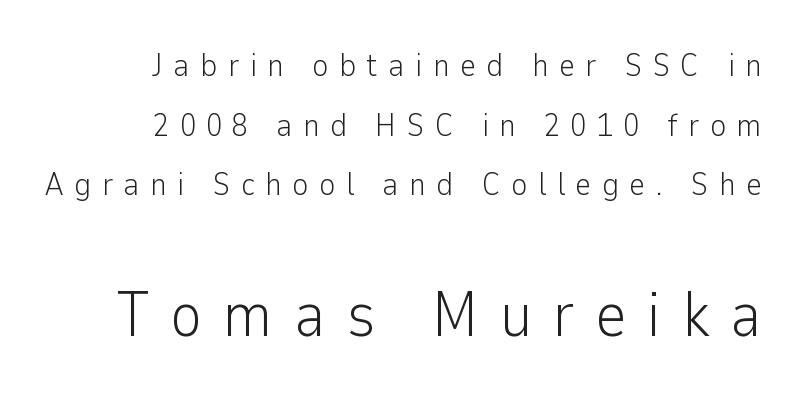
Q: Is the text bold? A: No.
Q: Is the text italic (slanted)? A: No, it is upright.
Q: Is the typeface a serif or a sans-serif typeface? A: Sans-serif.
Q: Is the text underlined? A: No.
Q: How is the paragraph aligned? A: Right-aligned.
Q: Is the spacing between letters normal or unusually wide? A: Unusually wide.
Q: Which block of text is set in a larger size, the first (top) or the second (bottom)? A: The second (bottom) one.
Q: Width (condensed, normal, or wide)? A: Normal.
Q: Stroke contrast? A: Low.
Q: x-height? A: Medium.
Q: Monospaced? A: No.
